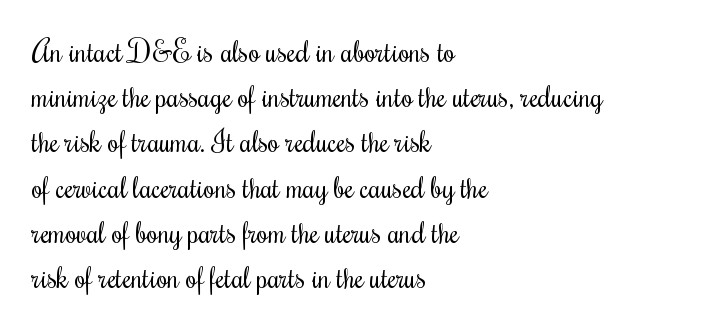
{"serif": "yes", "bold": "no", "weight": "regular", "width": "condensed", "stroke_contrast": "medium", "x_height": "small", "monospaced": "no", "underline": "no", "align": "left", "line_spacing": "normal", "line_spacing_ratio": 1.56, "letter_spacing": "normal", "letter_spacing_em": 0.0, "glyph_px": 29}
